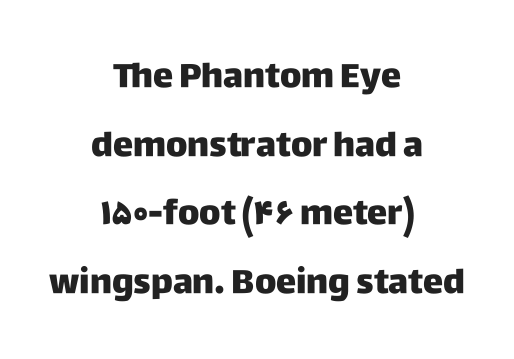
{"serif": "no", "italic": "no", "width": "normal", "stroke_contrast": "low", "x_height": "large", "monospaced": "no", "underline": "no", "align": "center", "line_spacing": "loose", "line_spacing_ratio": 2.02, "letter_spacing": "normal", "letter_spacing_em": 0.0, "glyph_px": 34}
